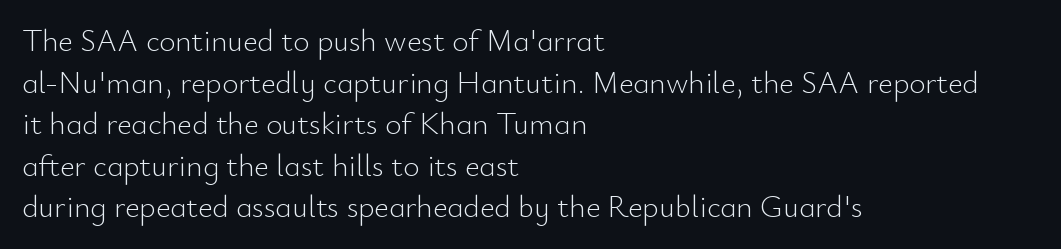
The lines sit at an ordinary, default distance from one another. Does the copy run flush right? No — it runs flush left. This rendering features lettering with no underline. This is the regular roman posture of the typeface. Words appear dense and cohesive because spacing is normal.
